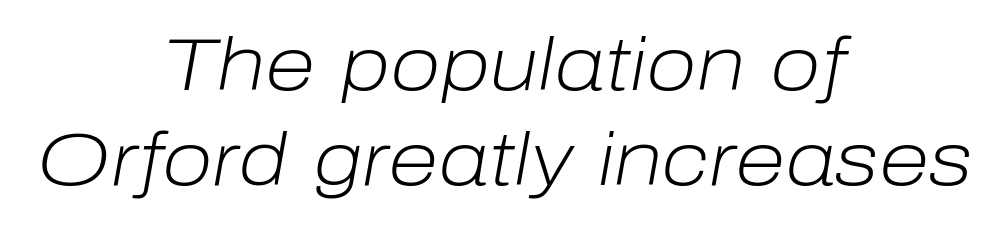
Q: Is the text bold? A: No.
Q: Is the text italic (slanted)? A: Yes, it leans right by about 10 degrees.
Q: Is the text underlined? A: No.
Q: How is the paragraph aligned? A: Centered.
Q: Is the spacing between letters normal or unusually wide? A: Normal.
Q: Is the spacing between lines tight, normal or loose? A: Normal.
Q: Width (condensed, normal, or wide)? A: Normal.
Q: Stroke contrast? A: Low.
Q: x-height? A: Medium.
Q: Monospaced? A: No.
